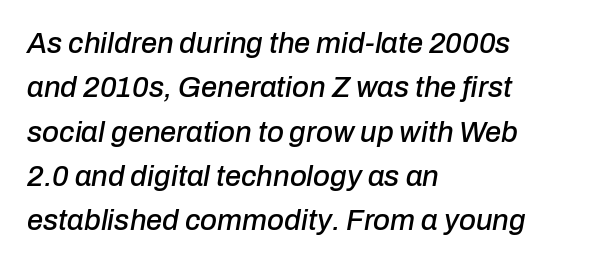
{"italic": "yes", "lean": "right", "slant_degrees": 10, "width": "normal", "stroke_contrast": "low", "x_height": "medium", "monospaced": "no", "underline": "no", "align": "left", "line_spacing": "normal", "line_spacing_ratio": 1.53, "letter_spacing": "normal", "letter_spacing_em": 0.0, "glyph_px": 29}
